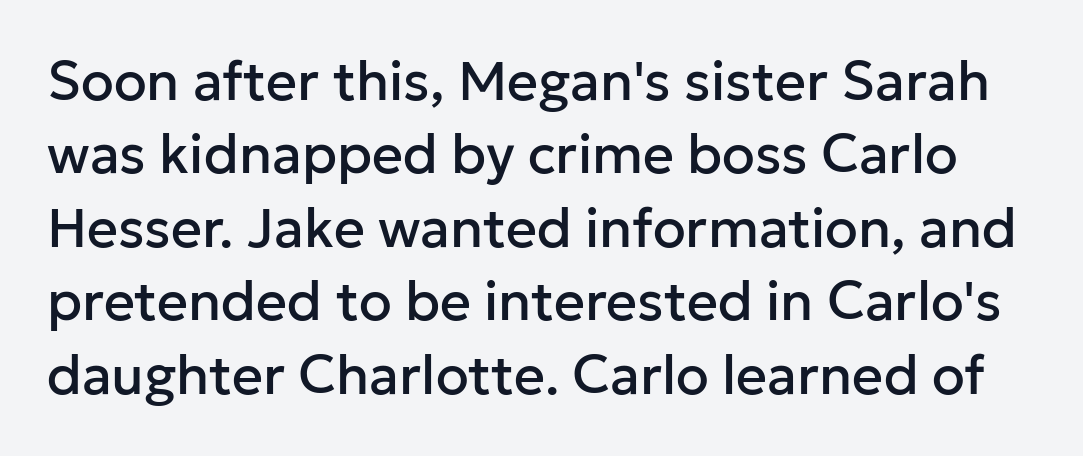
Q: Is the text italic (slanted)? A: No, it is upright.
Q: Is the typeface a serif or a sans-serif typeface? A: Sans-serif.
Q: Is the text underlined? A: No.
Q: Is the spacing between letters normal or unusually wide? A: Normal.
Q: Is the spacing between lines tight, normal or loose? A: Normal.
Q: Width (condensed, normal, or wide)? A: Normal.
Q: Stroke contrast? A: Low.
Q: x-height? A: Medium.
Q: Monospaced? A: No.
